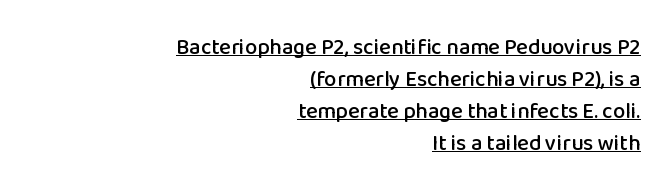
Q: Is the text italic (slanted)? A: No, it is upright.
Q: Is the text underlined? A: Yes.
Q: How is the paragraph aligned? A: Right-aligned.
Q: Is the spacing between letters normal or unusually wide? A: Normal.
Q: Is the spacing between lines tight, normal or loose? A: Normal.
